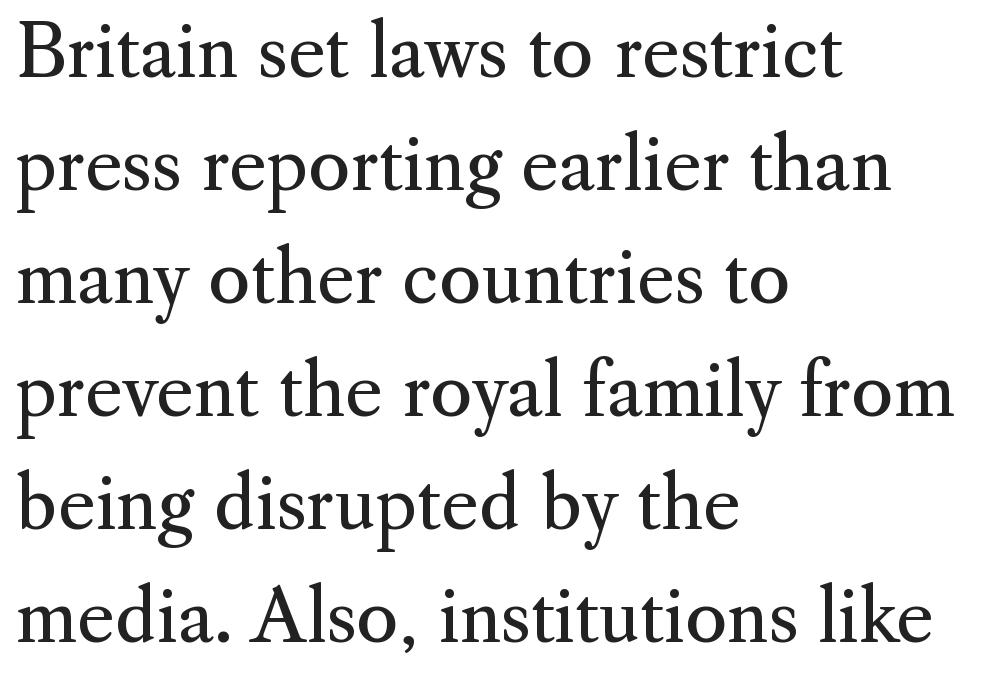
{"serif": "yes", "italic": "no", "bold": "no", "weight": "regular", "width": "normal", "stroke_contrast": "medium", "x_height": "small", "monospaced": "no", "underline": "no", "align": "left", "line_spacing": "normal", "line_spacing_ratio": 1.57, "letter_spacing": "normal", "letter_spacing_em": 0.0, "glyph_px": 72}
